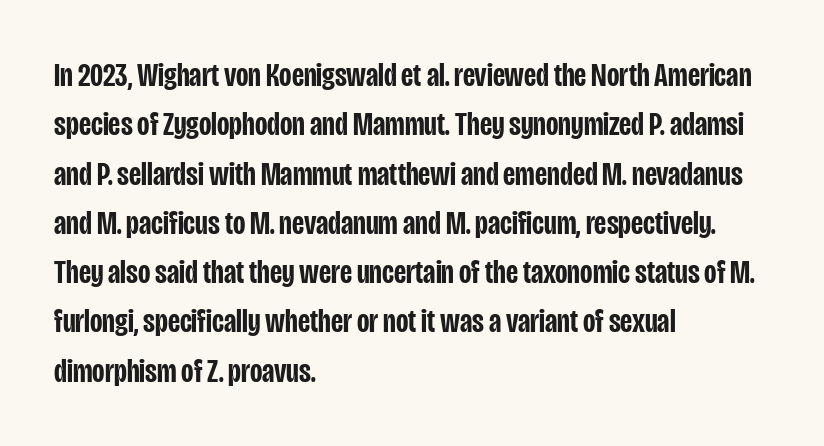
{"serif": "no", "italic": "no", "bold": "semi", "weight": "semibold", "width": "condensed", "stroke_contrast": "low", "x_height": "large", "monospaced": "no", "underline": "no", "align": "left", "line_spacing": "normal", "line_spacing_ratio": 1.45, "letter_spacing": "normal", "letter_spacing_em": 0.0, "glyph_px": 34}
